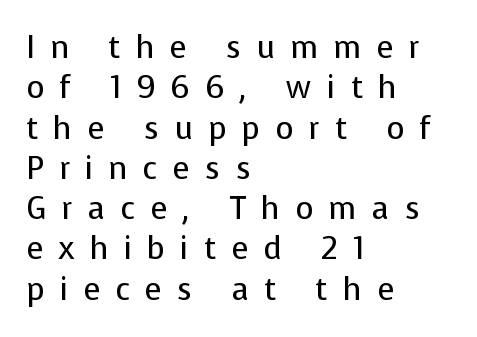
The image shows 31 px regular-weight sans-serif type, upright; set left-aligned, normal line spacing (1.3x), unusually wide letter spacing (+0.49 em), not underlined; low stroke contrast and a medium x-height.
